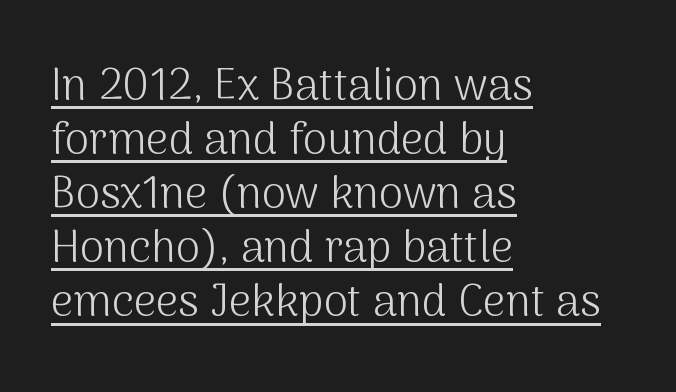
{"serif": "no", "italic": "no", "bold": "no", "weight": "light", "width": "normal", "stroke_contrast": "medium", "x_height": "medium", "monospaced": "no", "underline": "yes", "align": "left", "line_spacing_ratio": 1.23, "letter_spacing": "normal", "letter_spacing_em": 0.0, "glyph_px": 44}
